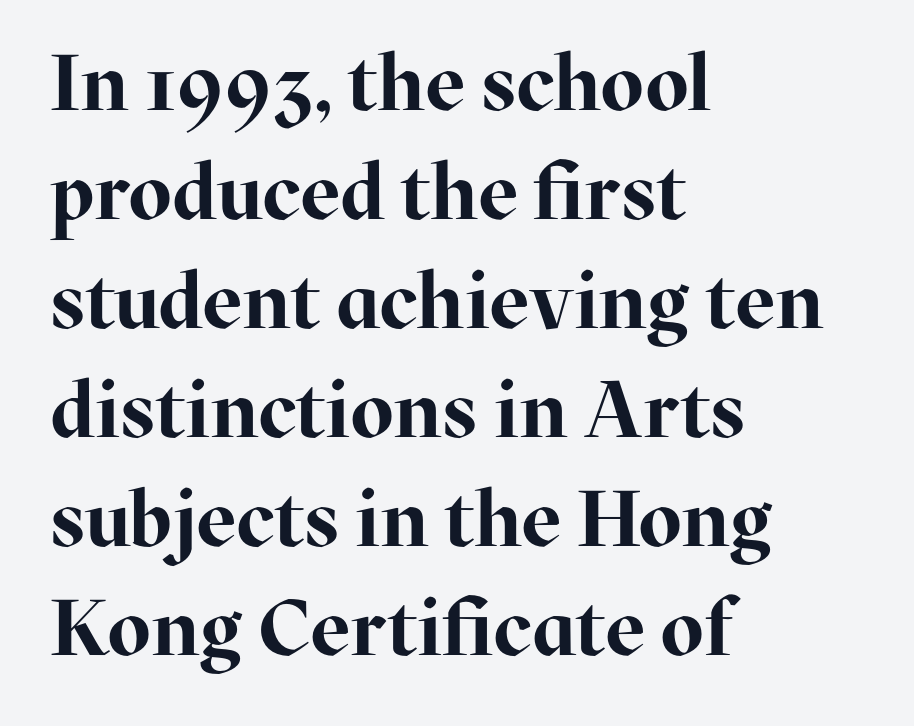
The image shows 79 px bold serif type, upright; set left-aligned, normal line spacing (1.38x), normal letter spacing, not underlined; high stroke contrast and a medium x-height.
